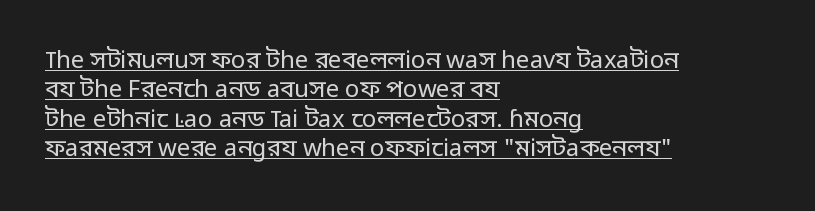
{"italic": "no", "bold": "no", "underline": "yes", "align": "left", "line_spacing_ratio": 1.22, "letter_spacing": "normal", "letter_spacing_em": 0.0, "glyph_px": 24}
